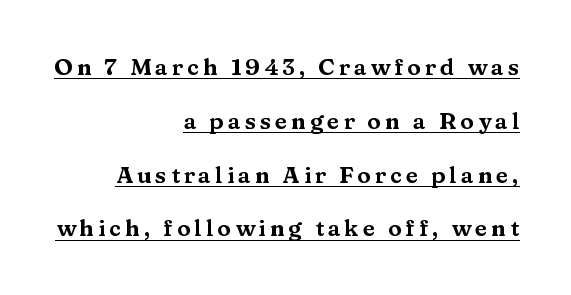
The image shows 23 px text type, upright; set right-aligned, loose line spacing (2.34x), underlined.
